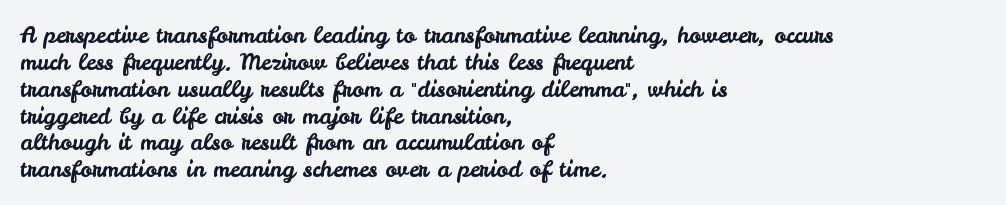
Q: Is the text italic (slanted)? A: Yes.
Q: Is the text underlined? A: No.
Q: How is the paragraph aligned? A: Left-aligned.
Q: Is the spacing between letters normal or unusually wide? A: Normal.
